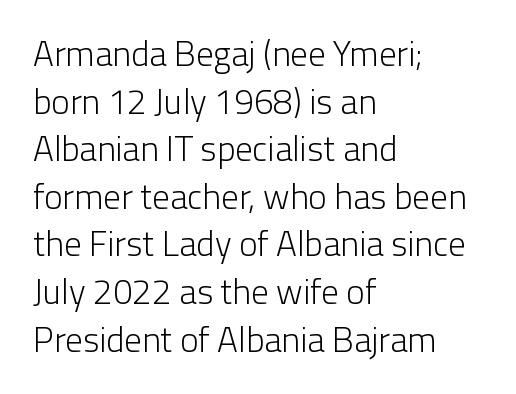
The lines in this sample share a left origin and differ only in where they stop. The area under the type is left untouched. Nope, not italic — everything's standing straight. The cut favours lightness, reaching ordinary text weight at its darkest.
